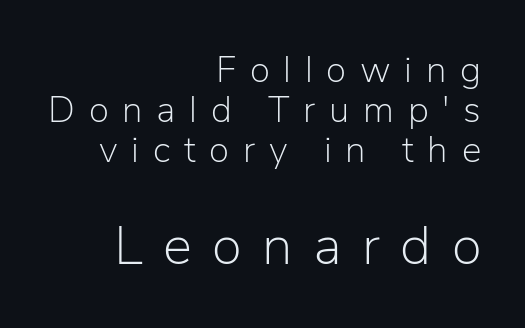
{"serif": "no", "italic": "no", "bold": "no", "weight": "light", "width": "normal", "stroke_contrast": "low", "x_height": "medium", "monospaced": "no", "underline": "no", "align": "right", "line_spacing": "tight", "line_spacing_ratio": 1.08, "letter_spacing": "wide", "letter_spacing_em": 0.37, "larger_block": "second", "size_ratio": 1.49, "glyph_px": 55}
